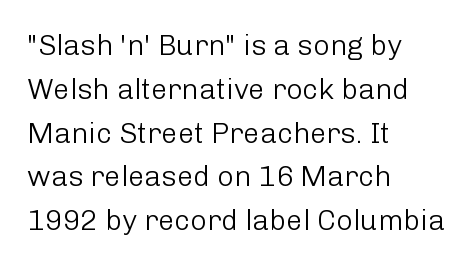
These glyphs show unthickened strokes, regular width or finer. The setting favours the left margin, as ordinary paragraphs usually do. These lines keep a tight, regular rhythm from letter to letter. The vertical gap from one line to the next is medium. Anything drawn beneath the words? Only blank space. The glyphs in this specimen are sans serif.
